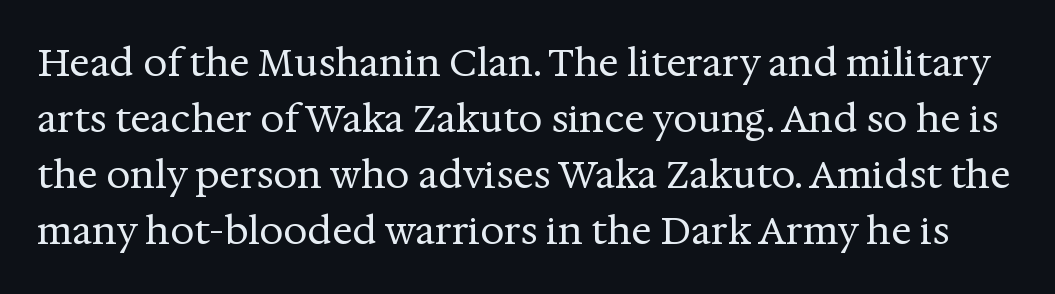
A roman cut, with each character standing at attention. Stroke mass is kept to a normal reading level or below. Are there feet on the stems? There are — it's a serif. A typesetter would call this zero additional tracking.
